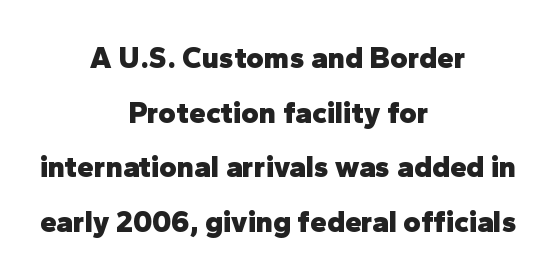
The image shows 30 px heavy sans-serif type, upright; set centered, line spacing 1.82x, normal letter spacing, not underlined; low stroke contrast and a medium x-height.
